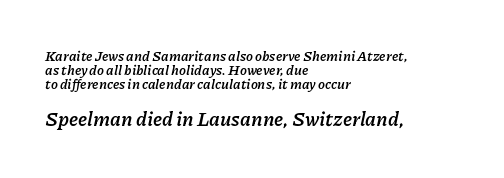
{"italic": "yes", "lean": "right", "slant_degrees": 11, "bold": "yes", "underline": "no", "align": "left", "line_spacing": "tight", "line_spacing_ratio": 0.99, "letter_spacing": "normal", "letter_spacing_em": 0.0, "larger_block": "second", "size_ratio": 1.43, "glyph_px": 20}
